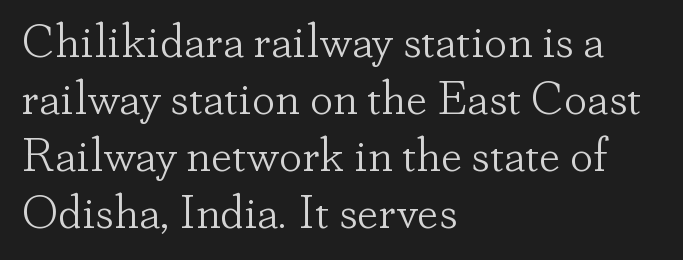
The image shows 47 px light serif type, upright; set left-aligned, line spacing 1.21x, normal letter spacing, not underlined; low stroke contrast and a small x-height.
